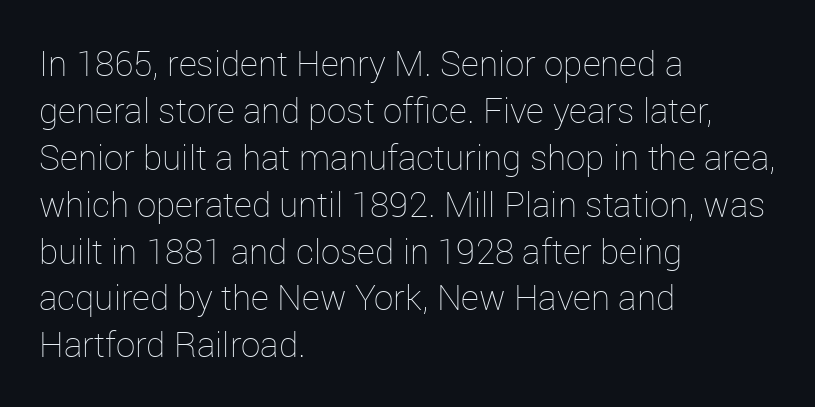
The font's upright variant was chosen for this text. Has an underline been added? It has not. The face used here is proportionally spaced, like ordinary book or web type. Does extra space separate the letters? No, they use regular spacing.
